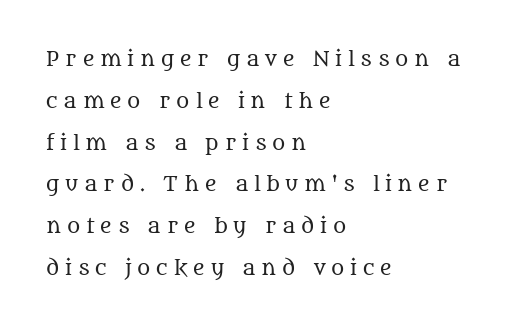
Nope, not italic — everything's standing straight. The typeface has the unassuming heft of standard copy or less. The line texture is sparse and dotted thanks to wide tracking. Honestly, the rows look like they've been pulled way apart. This rendering uses left alignment, leaving the right contour irregular.
